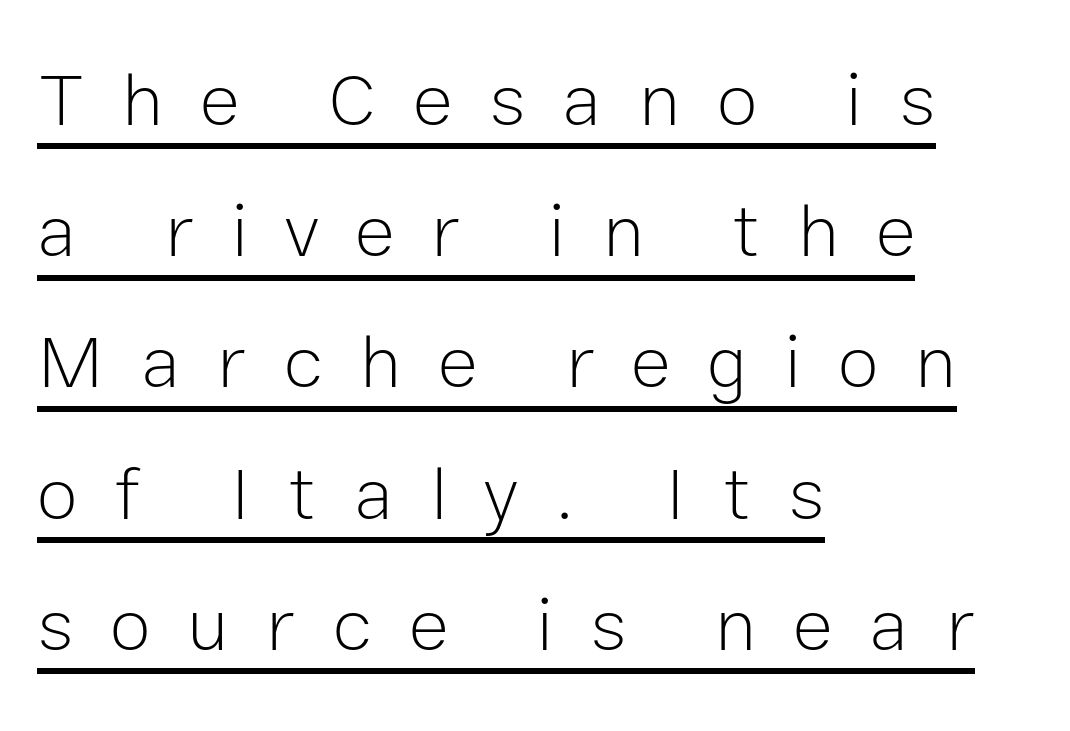
{"serif": "no", "italic": "no", "bold": "no", "weight": "light", "width": "normal", "stroke_contrast": "low", "x_height": "medium", "monospaced": "no", "underline": "yes", "align": "left", "line_spacing_ratio": 1.75, "letter_spacing": "wide", "letter_spacing_em": 0.49, "glyph_px": 75}
